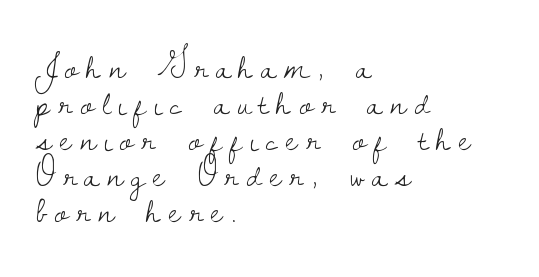
{"serif": "yes", "bold": "no", "weight": "light", "width": "normal", "stroke_contrast": "low", "x_height": "small", "monospaced": "no", "underline": "no", "align": "left", "line_spacing": "tight", "line_spacing_ratio": 0.97, "letter_spacing": "wide", "letter_spacing_em": 0.22, "glyph_px": 37}
